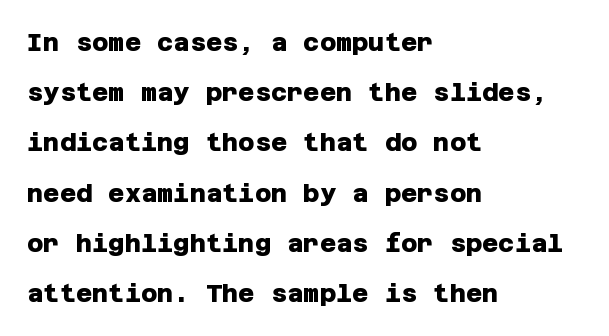
Rule under the text: the space is simply empty. These lines stand farther apart than default settings would place them. The ragged edge is on the right, which tells us the setting is flush left. This rendering leaves character spacing at its baseline value. The font is running at its bold setting.
